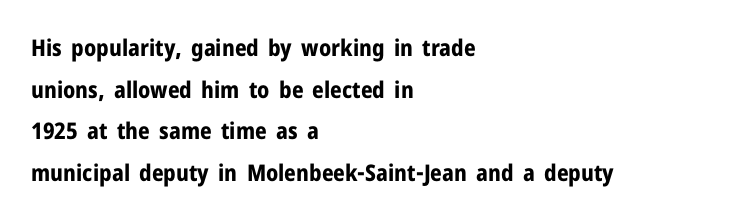
Spacing between characters is what you'd get straight out of the box. Summary of weight: heavy, a full bold. The passage shown is not underscored anywhere. These lines were composed using upright roman letters. All the whitespace from short lines collects on the right.
